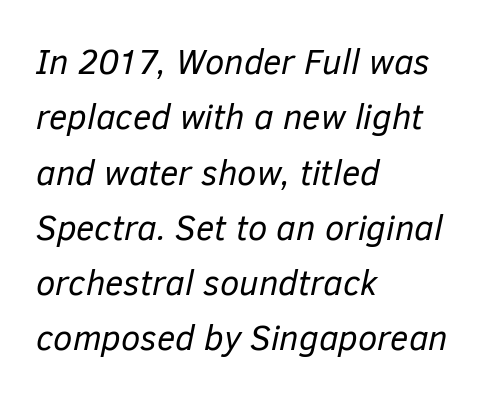
{"italic": "yes", "lean": "right", "slant_degrees": 12, "bold": "no", "weight": "regular", "width": "normal", "stroke_contrast": "low", "x_height": "medium", "monospaced": "no", "underline": "no", "align": "left", "line_spacing": "normal", "line_spacing_ratio": 1.58, "letter_spacing": "normal", "letter_spacing_em": 0.0, "glyph_px": 35}
